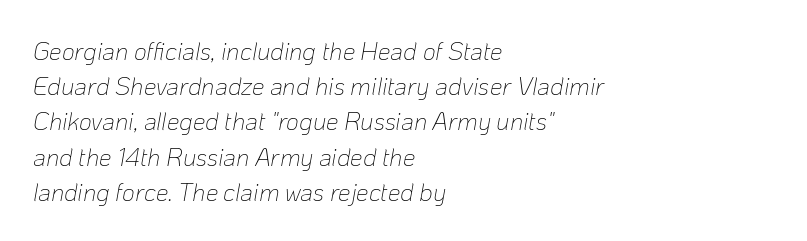
{"italic": "yes", "lean": "right", "slant_degrees": 10, "bold": "no", "underline": "no", "align": "left", "line_spacing": "normal", "line_spacing_ratio": 1.41, "letter_spacing": "normal", "letter_spacing_em": 0.0, "glyph_px": 25}
